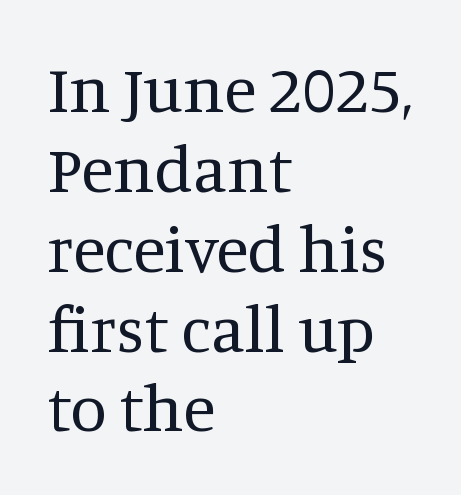
If you drew a line through each stem, it would be perfectly vertical. The lines are quadded left. Note the varied advance widths — an 'i' is clearly narrower than an 'm'. Check where the strokes stop: tiny serifs finish them off. The rendering keeps characters at their native spacing.
